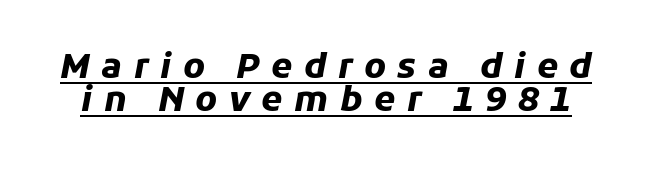
Emphasis-style slanted type is in use. Does the leading feel generous? Not at all — it's pinched. Do the characters align in a grid? No, the font is proportional. The face used here has the dense, thick strokes of a bold. The words here are underlined.
